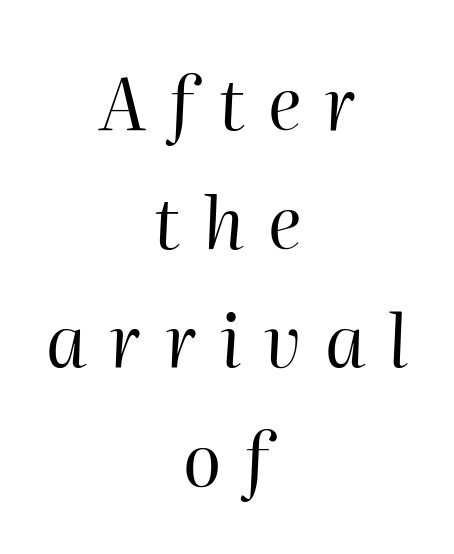
Q: Is the text bold? A: No.
Q: Is the text italic (slanted)? A: Yes, it leans right by about 2 degrees.
Q: Is the text underlined? A: No.
Q: How is the paragraph aligned? A: Centered.
Q: Is the spacing between letters normal or unusually wide? A: Unusually wide.
Q: Is the spacing between lines tight, normal or loose? A: Normal.
Q: Width (condensed, normal, or wide)? A: Normal.
Q: Stroke contrast? A: High.
Q: x-height? A: Medium.
Q: Monospaced? A: No.
